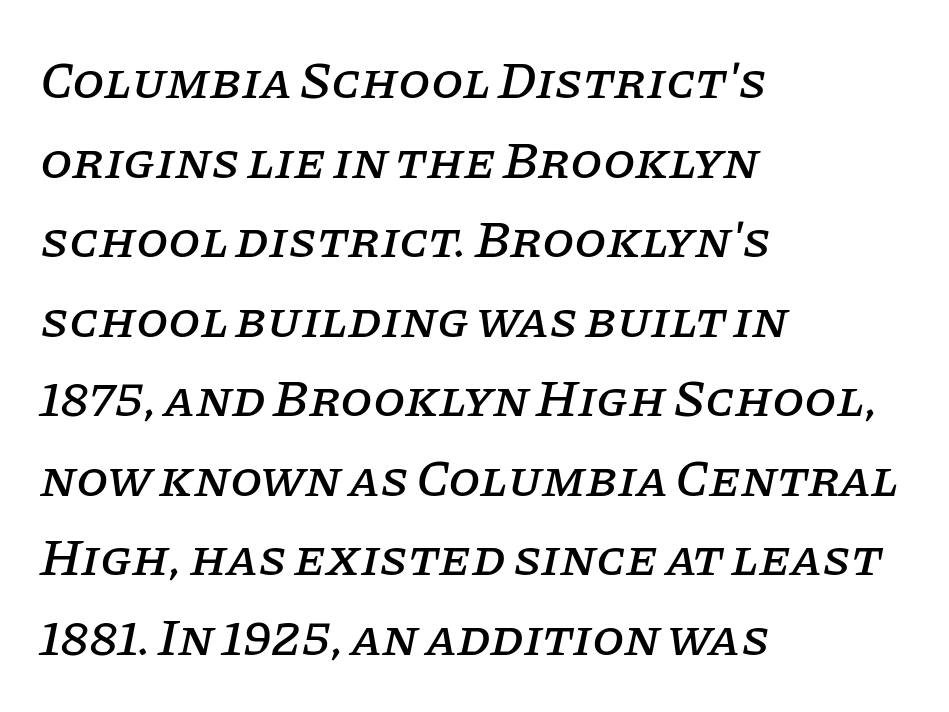
{"serif": "yes", "italic": "yes", "lean": "right", "slant_degrees": 11, "width": "normal", "stroke_contrast": "low", "x_height": "large", "monospaced": "no", "underline": "no", "align": "left", "line_spacing": "normal", "line_spacing_ratio": 1.53, "letter_spacing": "normal", "letter_spacing_em": 0.0, "glyph_px": 52}
